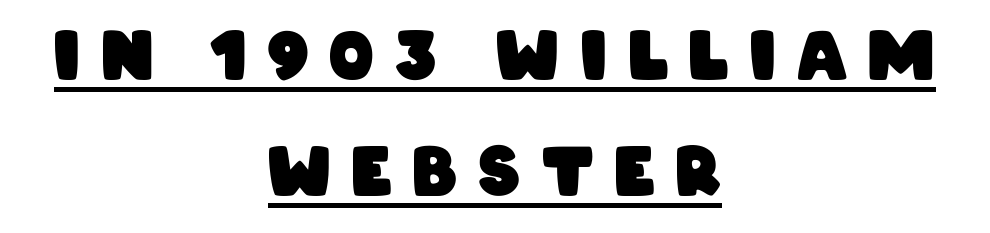
The image shows 67 px heavy, condensed sans-serif type; set centered, line spacing 1.73x, unusually wide letter spacing (+0.31 em), underlined; low stroke contrast and a large x-height.
